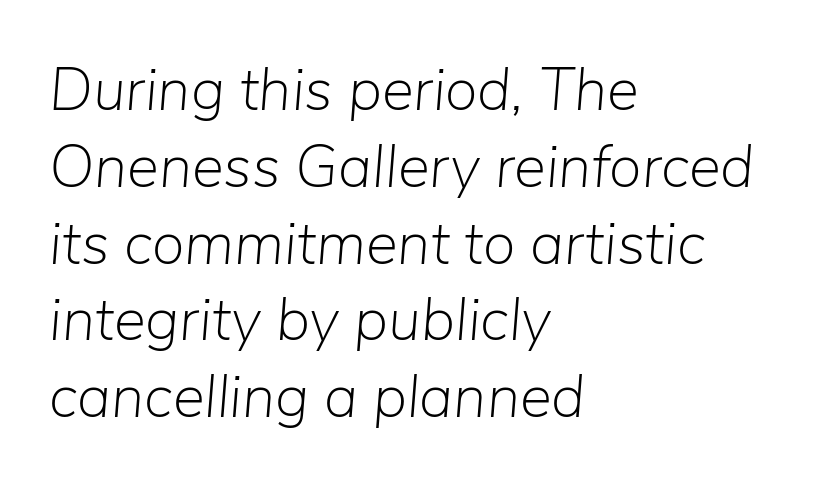
The image shows 60 px light type, italic (leaning right); set left-aligned, normal line spacing (1.28x), normal letter spacing, not underlined; low stroke contrast and a medium x-height.
